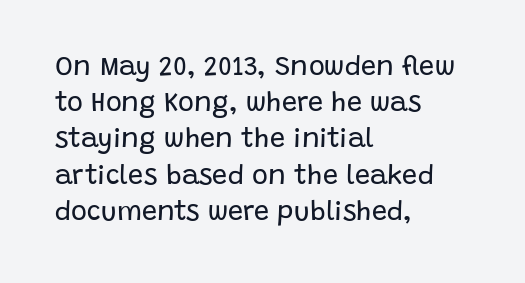
The image shows 27 px text type, upright; set left-aligned, normal line spacing (1.34x), normal letter spacing, not underlined.
